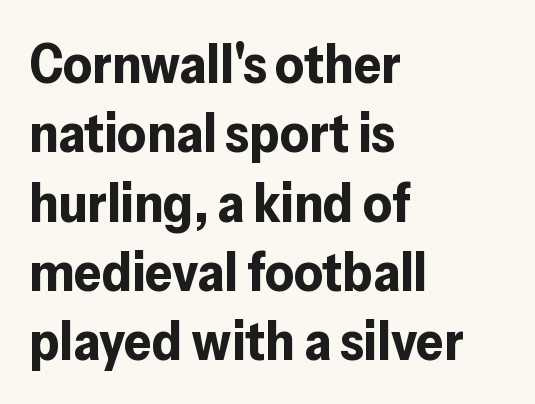
Q: Is the text bold? A: Yes.
Q: Is the text italic (slanted)? A: No, it is upright.
Q: Is the typeface a serif or a sans-serif typeface? A: Sans-serif.
Q: Is the text underlined? A: No.
Q: How is the paragraph aligned? A: Left-aligned.
Q: Is the spacing between letters normal or unusually wide? A: Normal.
Q: Is the spacing between lines tight, normal or loose? A: Normal.
Q: Width (condensed, normal, or wide)? A: Normal.
Q: Stroke contrast? A: Low.
Q: x-height? A: Medium.
Q: Monospaced? A: No.
